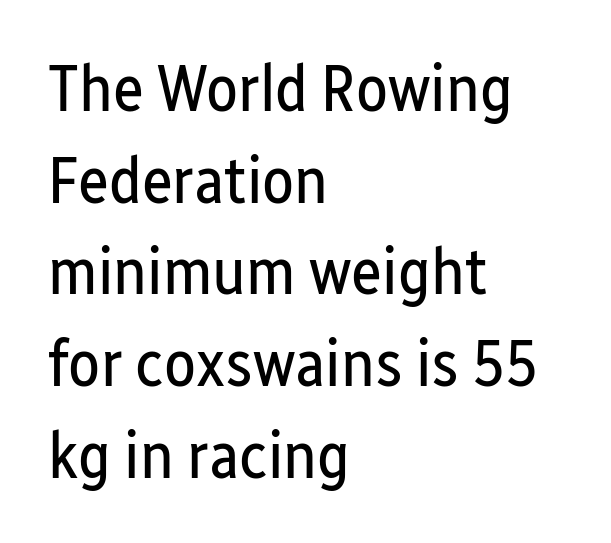
The image shows 66 px regular-weight, condensed sans-serif type, upright; set left-aligned, normal line spacing (1.39x), normal letter spacing, not underlined; low stroke contrast and a medium x-height.
